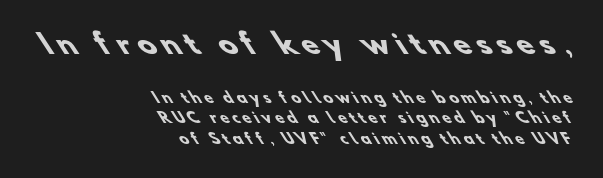
The image shows 27 px bold type; set right-aligned, normal line spacing (1.46x), unusually wide letter spacing (+0.25 em), not underlined; the first (top) block is 1.93x larger.
